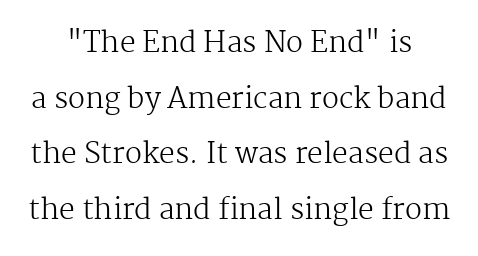
The image shows 28 px regular-weight serif type, upright; set loose line spacing (1.99x), normal letter spacing, not underlined; medium stroke contrast and a medium x-height.
